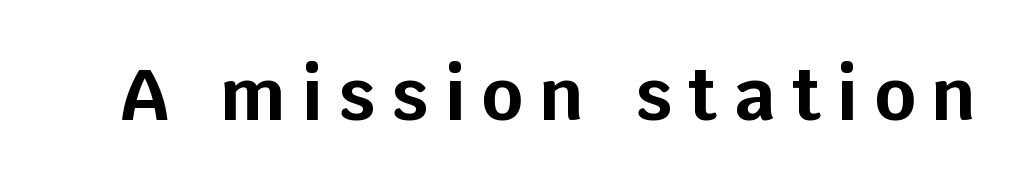
Q: Is the text bold? A: Yes.
Q: Is the text italic (slanted)? A: No, it is upright.
Q: Is the typeface a serif or a sans-serif typeface? A: Sans-serif.
Q: Is the text underlined? A: No.
Q: Is the spacing between letters normal or unusually wide? A: Unusually wide.
Q: Width (condensed, normal, or wide)? A: Normal.
Q: Stroke contrast? A: Low.
Q: x-height? A: Large.
Q: Monospaced? A: No.
